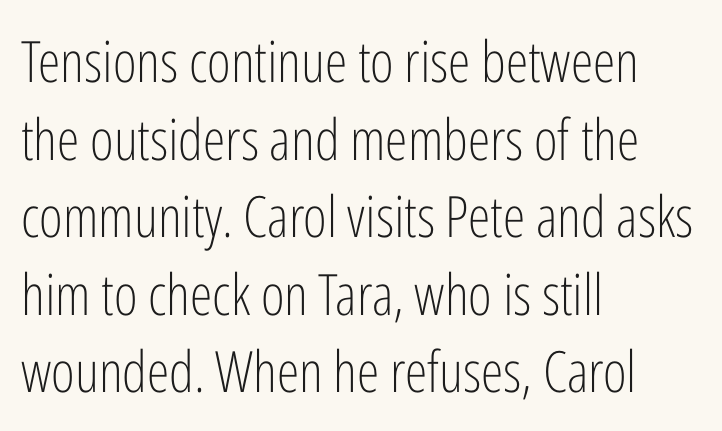
{"serif": "no", "italic": "no", "bold": "no", "weight": "light", "width": "condensed", "stroke_contrast": "low", "x_height": "medium", "monospaced": "no", "underline": "no", "align": "left", "line_spacing": "normal", "line_spacing_ratio": 1.36, "letter_spacing": "normal", "letter_spacing_em": 0.0, "glyph_px": 57}
